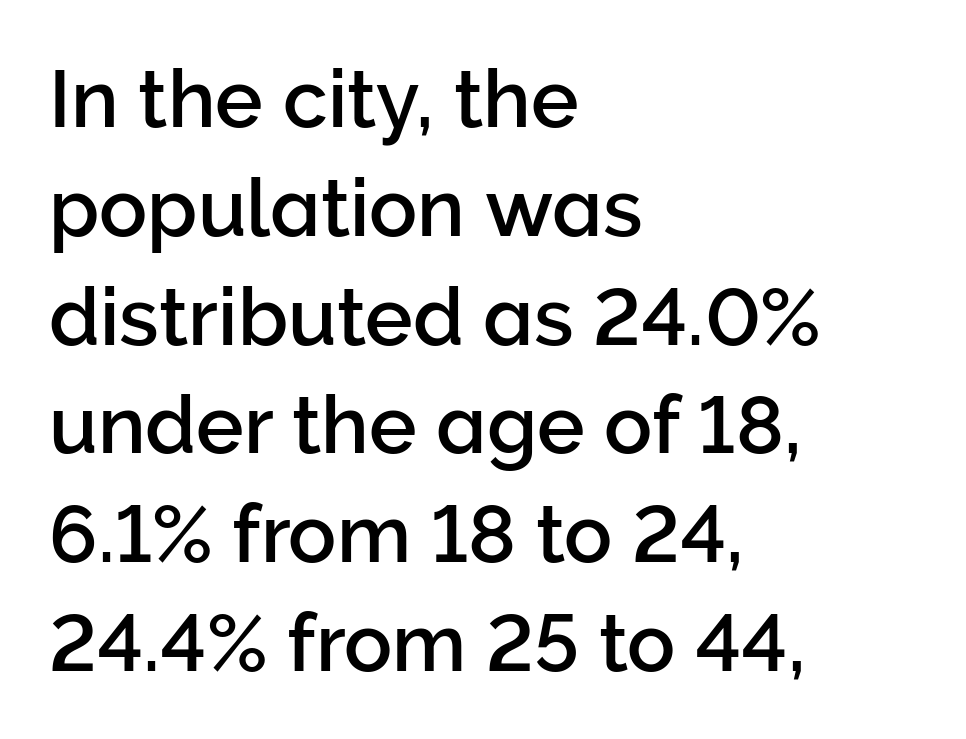
Letterform terminals end flat and unadorned throughout the passage. Bare-footed words on every line. Students, note that the glyphs here touch the page at normal intervals. Designer's note — italics off, roman on. Quick note: interline space is typical. Where is the straight margin? On the left.
